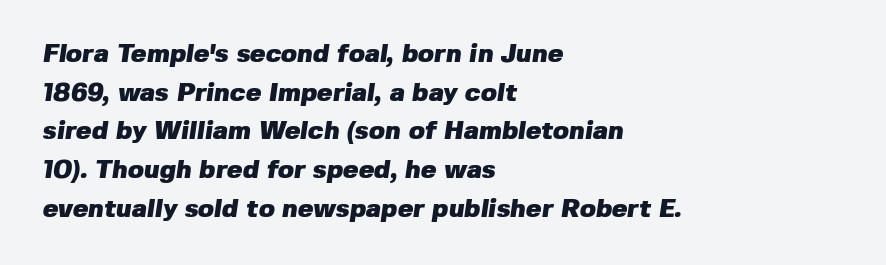
{"bold": "yes", "underline": "no", "align": "left", "line_spacing": "normal", "line_spacing_ratio": 1.49, "letter_spacing": "normal", "letter_spacing_em": 0.0, "glyph_px": 26}
